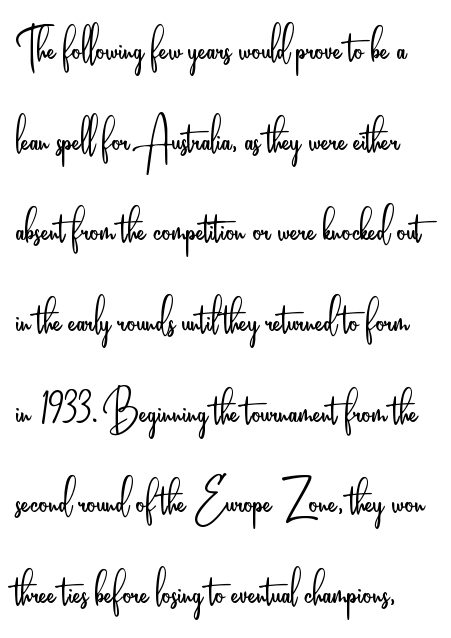
Proportional: the letters do not fall into vertical columns. Interline gaps are of average width in this sample. There is no visible air inserted between adjacent glyphs. Decoration check: the copy has no underline. No chunkiness to these letters — they're not bold.
